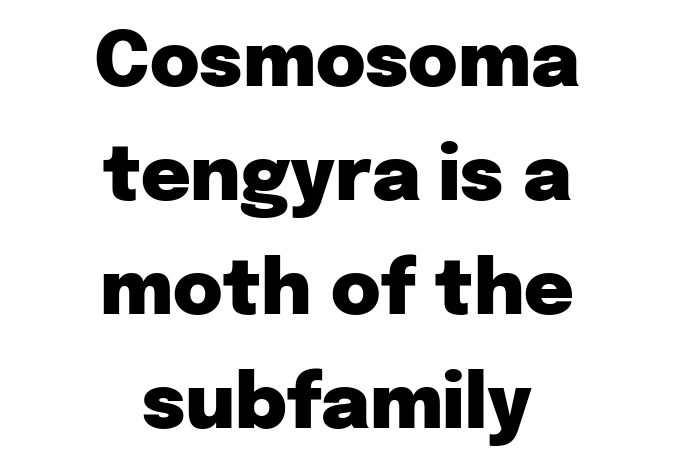
Q: Is the text bold? A: Yes.
Q: Is the text italic (slanted)? A: No, it is upright.
Q: Is the typeface a serif or a sans-serif typeface? A: Sans-serif.
Q: Is the text underlined? A: No.
Q: How is the paragraph aligned? A: Centered.
Q: Is the spacing between letters normal or unusually wide? A: Normal.
Q: Is the spacing between lines tight, normal or loose? A: Normal.
Q: Width (condensed, normal, or wide)? A: Normal.
Q: Stroke contrast? A: Low.
Q: x-height? A: Medium.
Q: Monospaced? A: No.
